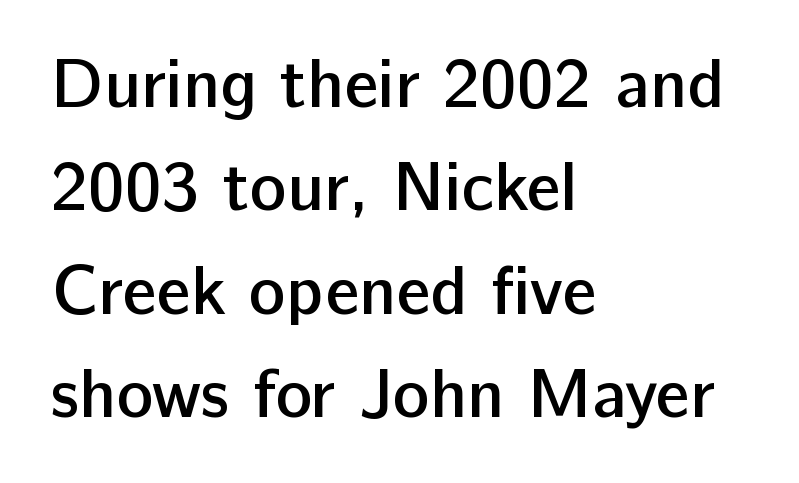
Anything drawn beneath the words? Only blank space. Words appear dense and cohesive because spacing is normal. The axis of the letterforms is exactly vertical. Leftover space on each line is placed entirely after the last word. Unlike a traditional serif, this face leaves its strokes unadorned.
